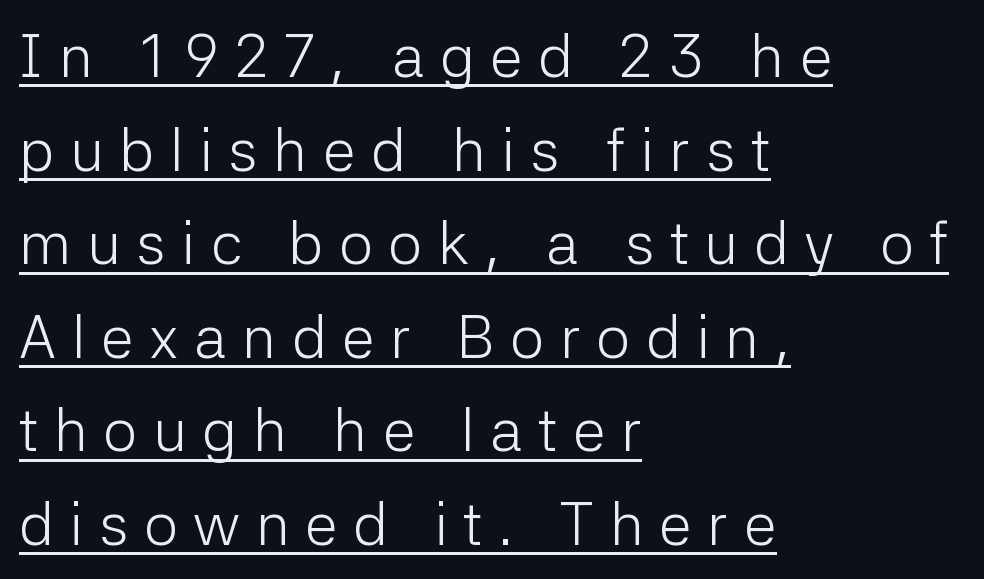
The image shows 60 px light sans-serif type, upright; set left-aligned, normal line spacing (1.56x), unusually wide letter spacing (+0.26 em), underlined; low stroke contrast and a medium x-height.
